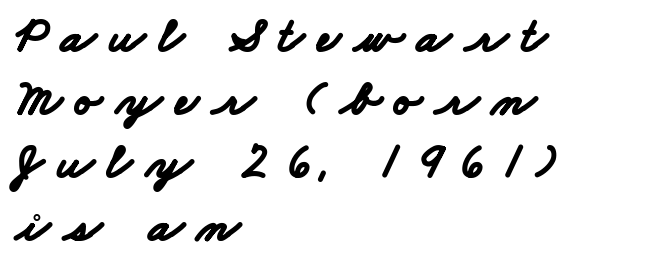
The glyphs in this specimen are sans serif. Is this a fixed-width face? No — the glyphs have proportional, varying widths. This rendering widens character spacing well past its baseline value. The text block is weighted toward the left margin, trailing off unevenly rightward. These lines carry a lot of weight — the face is fully bold. Students, observe: this is what conventionally led text looks like.
